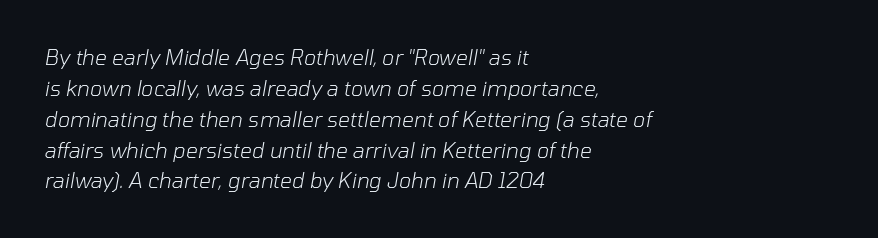
{"italic": "yes", "lean": "right", "slant_degrees": 10, "bold": "no", "underline": "no", "align": "left", "line_spacing": "normal", "line_spacing_ratio": 1.47, "letter_spacing": "normal", "letter_spacing_em": 0.0, "glyph_px": 21}
